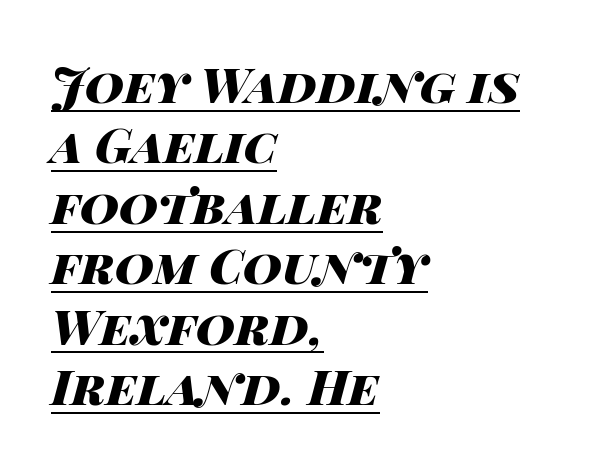
{"italic": "yes", "lean": "right", "slant_degrees": 14, "bold": "yes", "weight": "heavy", "width": "wide", "stroke_contrast": "high", "x_height": "large", "monospaced": "no", "underline": "yes", "align": "left", "line_spacing": "normal", "line_spacing_ratio": 1.26, "letter_spacing": "normal", "letter_spacing_em": 0.0, "glyph_px": 48}
